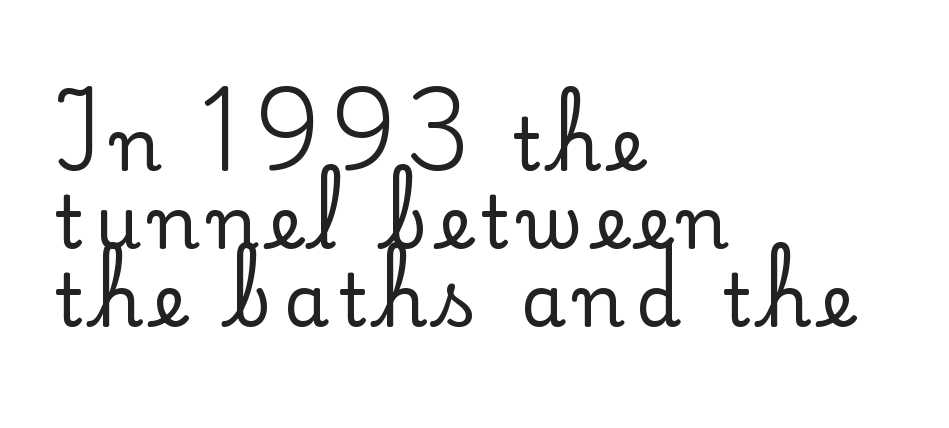
The image shows 72 px serif type, upright; set left-aligned, tight line spacing (1.08x), not underlined; low stroke contrast and a small x-height.
